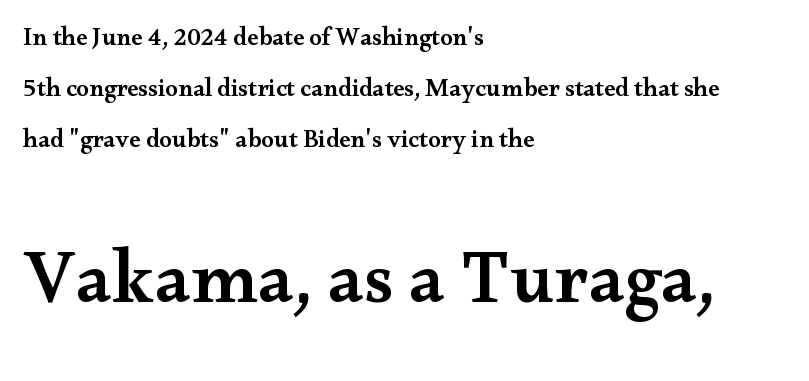
{"serif": "yes", "italic": "no", "bold": "semi", "weight": "semibold", "width": "wide", "stroke_contrast": "medium", "x_height": "small", "monospaced": "no", "underline": "no", "align": "left", "line_spacing": "loose", "line_spacing_ratio": 2.04, "letter_spacing": "normal", "letter_spacing_em": 0.0, "larger_block": "second", "size_ratio": 3.0, "glyph_px": 75}
